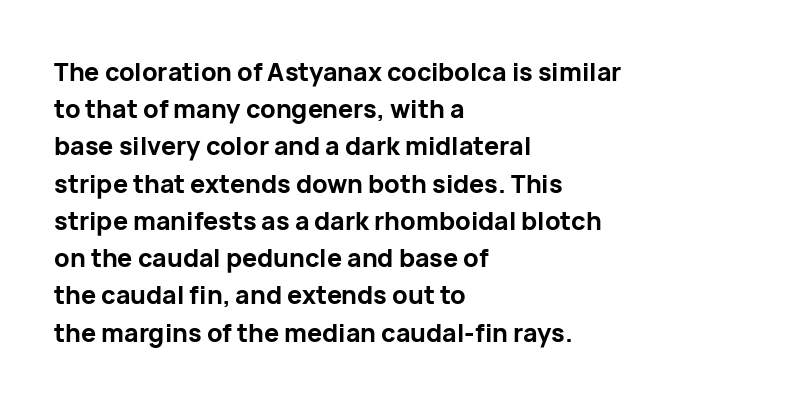
Q: Is the text bold? A: Yes.
Q: Is the text italic (slanted)? A: No, it is upright.
Q: Is the text underlined? A: No.
Q: How is the paragraph aligned? A: Left-aligned.
Q: Is the spacing between letters normal or unusually wide? A: Normal.
Q: Is the spacing between lines tight, normal or loose? A: Normal.
